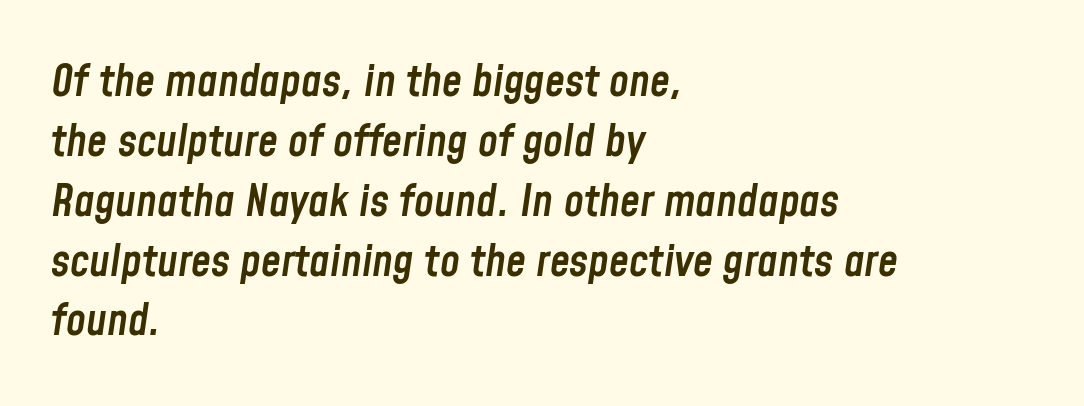
Q: Is the text bold? A: Semi-bold.
Q: Is the text italic (slanted)? A: Yes, it leans right by about 8 degrees.
Q: Is the text underlined? A: No.
Q: How is the paragraph aligned? A: Left-aligned.
Q: Is the spacing between letters normal or unusually wide? A: Normal.
Q: Is the spacing between lines tight, normal or loose? A: Normal.
Q: Width (condensed, normal, or wide)? A: Condensed.
Q: Stroke contrast? A: Low.
Q: x-height? A: Medium.
Q: Monospaced? A: No.
